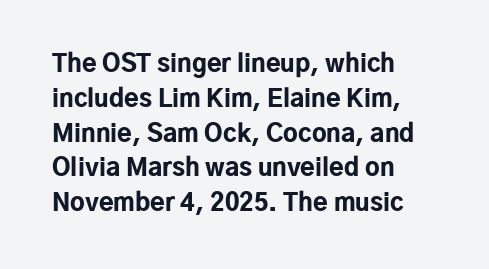
Q: Is the text bold? A: Yes.
Q: Is the text italic (slanted)? A: No, it is upright.
Q: Is the text underlined? A: No.
Q: How is the paragraph aligned? A: Left-aligned.
Q: Is the spacing between letters normal or unusually wide? A: Normal.
Q: Is the spacing between lines tight, normal or loose? A: Normal.
